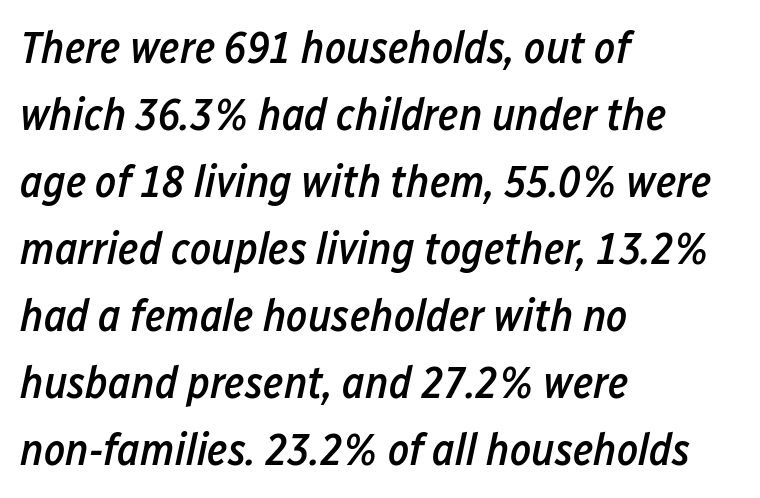
{"italic": "yes", "lean": "right", "slant_degrees": 12, "bold": "semi", "weight": "semibold", "width": "condensed", "stroke_contrast": "low", "x_height": "medium", "monospaced": "no", "underline": "no", "align": "left", "line_spacing": "normal", "line_spacing_ratio": 1.49, "letter_spacing": "normal", "letter_spacing_em": 0.0, "glyph_px": 45}
